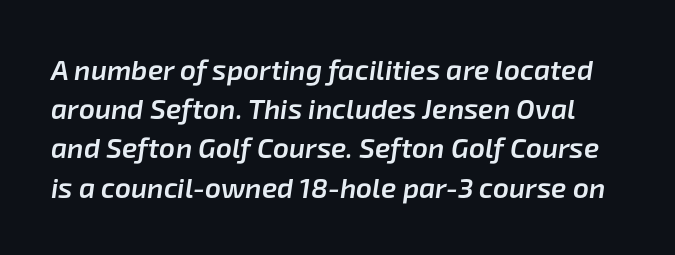
Q: Is the text bold? A: Semi-bold.
Q: Is the text italic (slanted)? A: Yes, it leans right by about 8 degrees.
Q: Is the text underlined? A: No.
Q: Is the spacing between letters normal or unusually wide? A: Normal.
Q: Is the spacing between lines tight, normal or loose? A: Normal.
Q: Width (condensed, normal, or wide)? A: Normal.
Q: Stroke contrast? A: Low.
Q: x-height? A: Medium.
Q: Monospaced? A: No.
